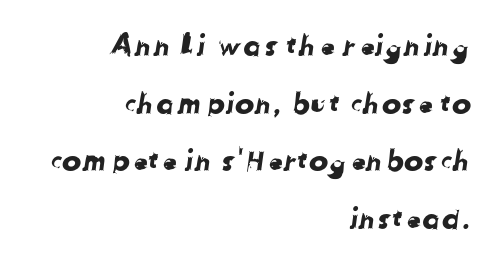
The image shows 29 px sans-serif type; set right-aligned, loose line spacing (1.99x), normal letter spacing, not underlined; low stroke contrast and a medium x-height.
